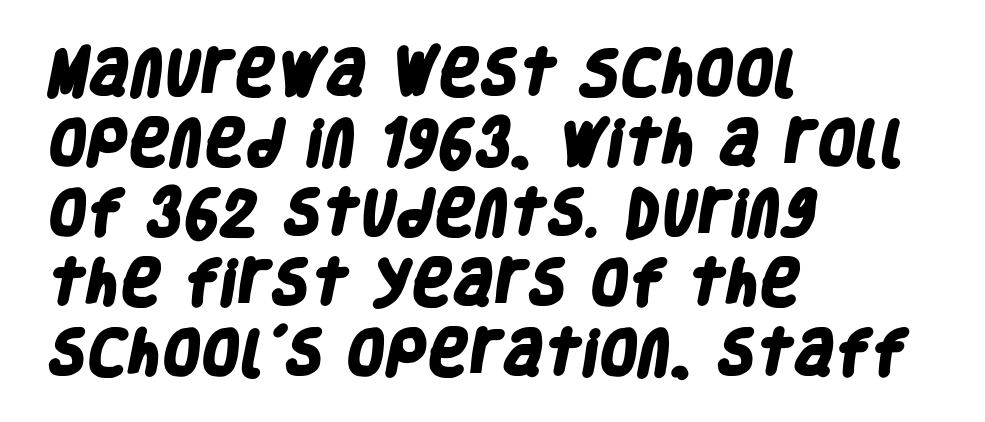
Vertical spacing — default. A student would call this left alignment; a typographer would say flush left, rag right. This sample uses plain, unmodified letter spacing. Any mark beneath the type? The region is blank. The typeface chosen for these lines omits serifs.
